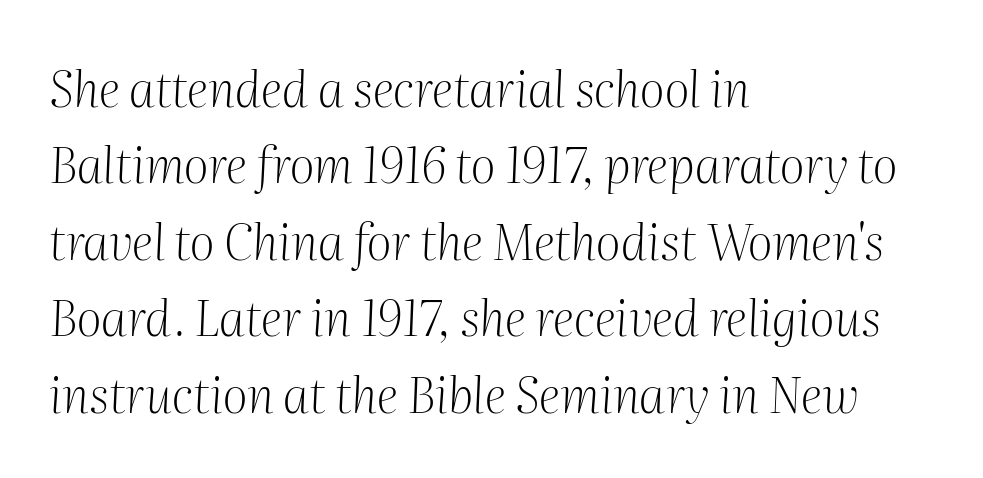
Students, note that the glyphs here touch the page at normal intervals. The baseline area is clear. A normal amount of white space separates one row of letters from the next. The lines in this sample share a left origin and differ only in where they stop. Do the characters align in a grid? No, the font is proportional.
